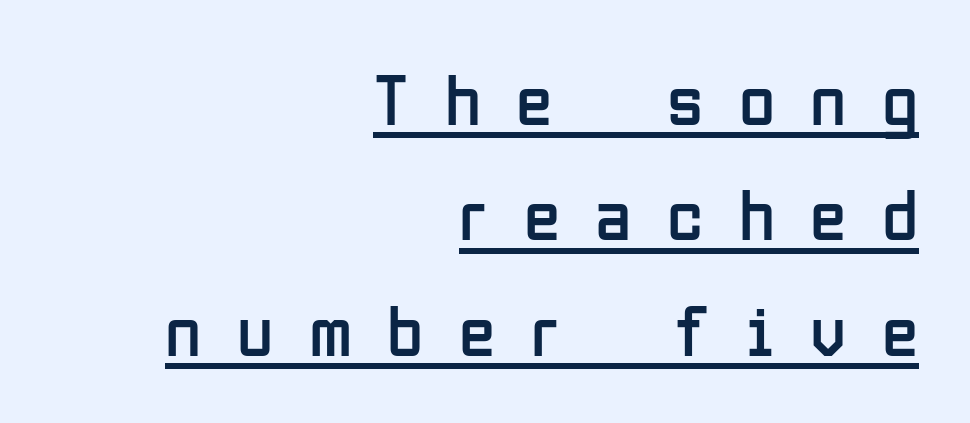
{"serif": "no", "italic": "no", "bold": "no", "weight": "regular", "width": "condensed", "stroke_contrast": "low", "x_height": "medium", "monospaced": "no", "underline": "yes", "align": "right", "line_spacing": "normal", "line_spacing_ratio": 1.56, "letter_spacing": "wide", "letter_spacing_em": 0.48, "glyph_px": 74}
